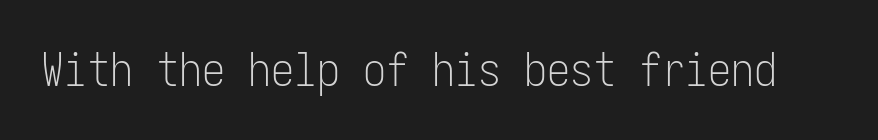
The image shows 46 px light, condensed sans-serif type, upright; set normal letter spacing, not underlined; low stroke contrast and a medium x-height.
